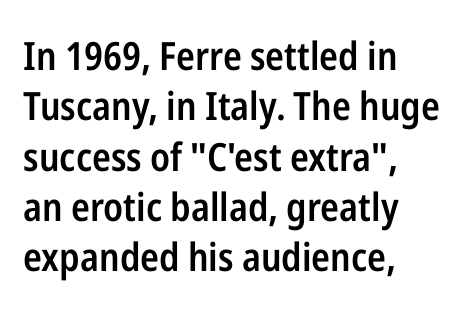
Descenders are the only things crossing below the line. Varying glyph widths throughout — classic text-font behaviour. Compared with typical paragraphs, the rows here are spaced about the same. The typesetter chose a ragged-right arrangement here.
